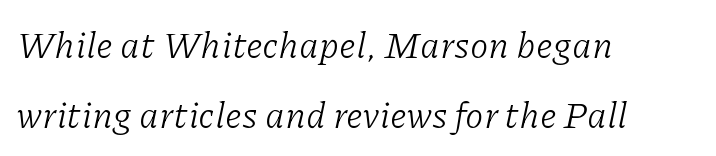
The image shows 37 px light serif type, italic (leaning right); set left-aligned, line spacing 1.88x, normal letter spacing, not underlined; low stroke contrast and a medium x-height.
